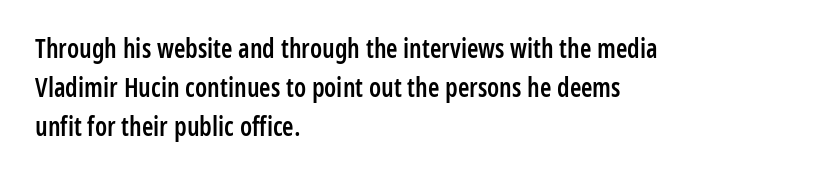
The image shows 26 px text type, upright; set left-aligned, normal line spacing (1.5x), normal letter spacing, not underlined.
